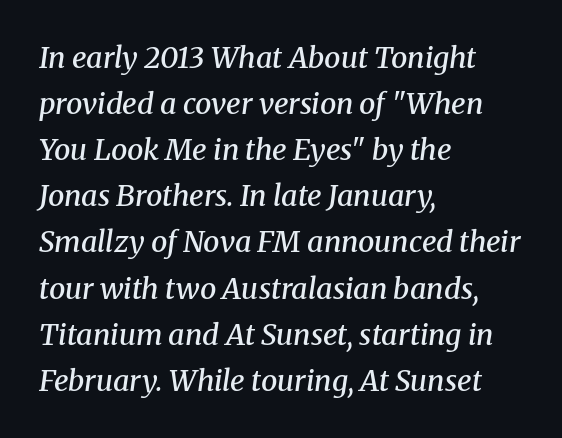
The image shows 29 px semibold serif type, italic (leaning right); set left-aligned, normal line spacing (1.59x), normal letter spacing, not underlined; medium stroke contrast and a medium x-height.
